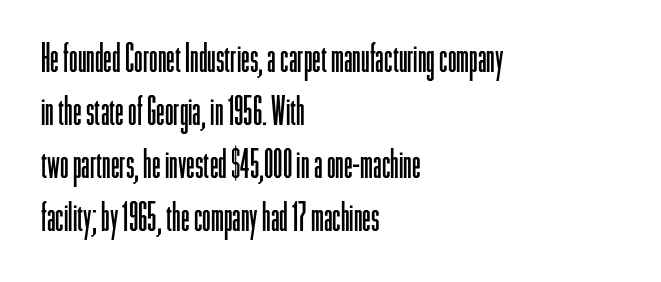
{"serif": "no", "italic": "no", "bold": "no", "weight": "light", "width": "condensed", "stroke_contrast": "low", "x_height": "medium", "monospaced": "no", "underline": "no", "align": "left", "line_spacing": "normal", "line_spacing_ratio": 1.36, "letter_spacing": "normal", "letter_spacing_em": 0.0, "glyph_px": 39}
